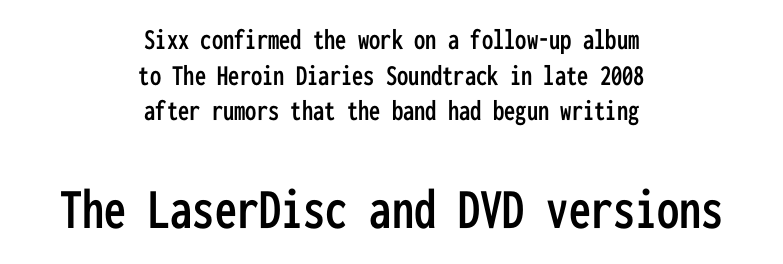
The image shows 59 px condensed sans-serif type, upright, monospaced; set centered, line spacing 1.19x, normal letter spacing, not underlined; the second (bottom) block is 1.97x larger; low stroke contrast and a medium x-height.
